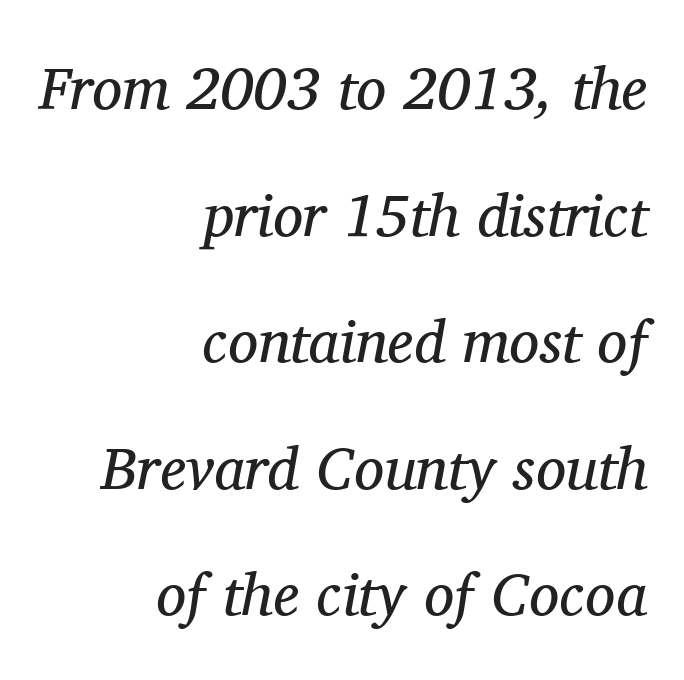
Words float on clear page, feet unadorned. Caption: multi-line text, flush right, ragged left. Notice how the stems are inclined rather than vertical — that's the hallmark of italics. Is the type heavy? It reads as light-to-regular instead.
